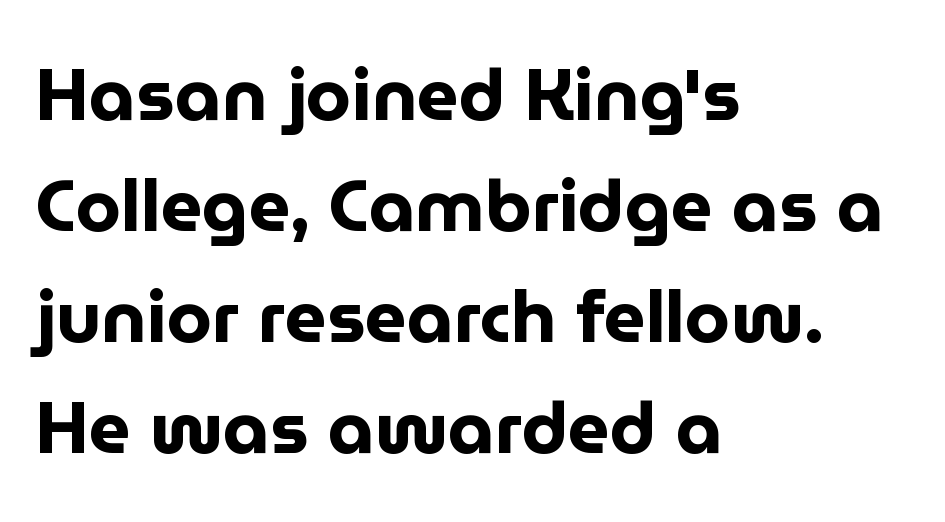
The image shows 73 px bold sans-serif type, upright; set left-aligned, normal line spacing (1.52x), normal letter spacing, not underlined; low stroke contrast and a medium x-height.
